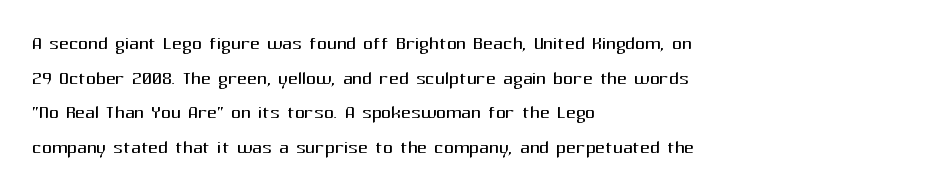
Q: Is the text bold? A: No.
Q: Is the text italic (slanted)? A: No, it is upright.
Q: Is the text underlined? A: No.
Q: How is the paragraph aligned? A: Left-aligned.
Q: Is the spacing between letters normal or unusually wide? A: Normal.
Q: Is the spacing between lines tight, normal or loose? A: Normal.
